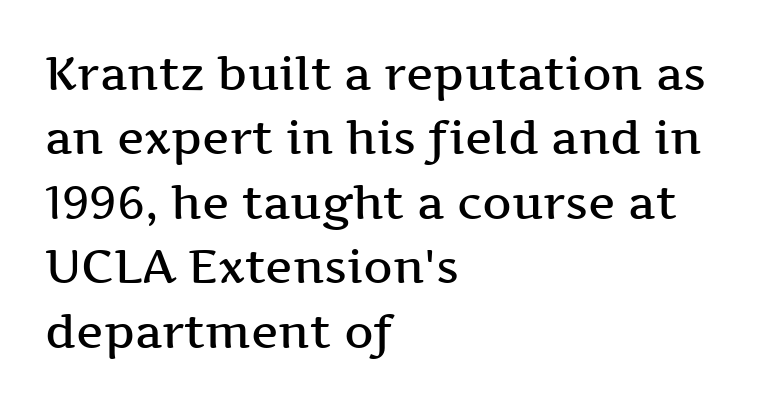
Q: Is the text bold? A: Semi-bold.
Q: Is the text italic (slanted)? A: No, it is upright.
Q: Is the typeface a serif or a sans-serif typeface? A: Serif.
Q: Is the text underlined? A: No.
Q: How is the paragraph aligned? A: Left-aligned.
Q: Is the spacing between letters normal or unusually wide? A: Normal.
Q: Is the spacing between lines tight, normal or loose? A: Normal.
Q: Width (condensed, normal, or wide)? A: Wide.
Q: Stroke contrast? A: Medium.
Q: x-height? A: Medium.
Q: Monospaced? A: No.
